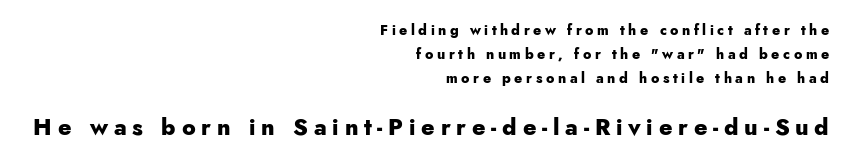
Q: Is the text bold? A: Yes.
Q: Is the text italic (slanted)? A: No, it is upright.
Q: Is the text underlined? A: No.
Q: How is the paragraph aligned? A: Right-aligned.
Q: Is the spacing between letters normal or unusually wide? A: Unusually wide.
Q: Which block of text is set in a larger size, the first (top) or the second (bottom)? A: The second (bottom) one.
